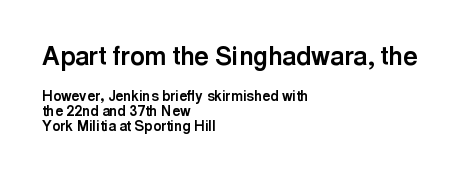
{"italic": "no", "bold": "yes", "underline": "no", "align": "left", "line_spacing": "tight", "line_spacing_ratio": 1.05, "letter_spacing": "normal", "letter_spacing_em": 0.0, "larger_block": "first", "size_ratio": 1.79, "glyph_px": 25}
